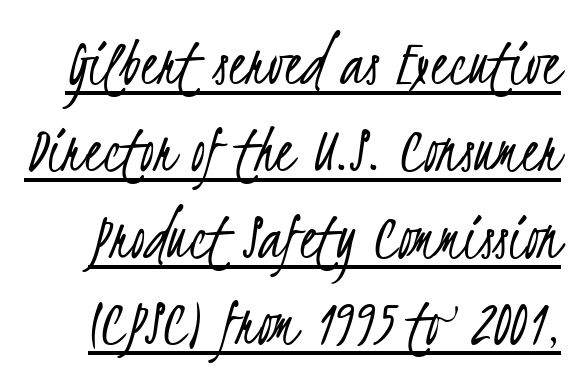
The image shows 70 px light, condensed sans-serif type; set line spacing 1.24x, normal letter spacing, underlined; low stroke contrast and a small x-height.
